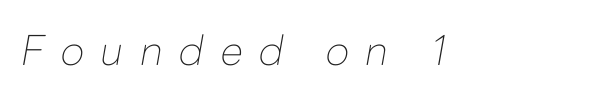
Q: Is the text bold? A: No.
Q: Is the text italic (slanted)? A: Yes, it leans right by about 10 degrees.
Q: Is the text underlined? A: No.
Q: Is the spacing between letters normal or unusually wide? A: Unusually wide.
Q: Width (condensed, normal, or wide)? A: Normal.
Q: Stroke contrast? A: Low.
Q: x-height? A: Medium.
Q: Monospaced? A: No.
